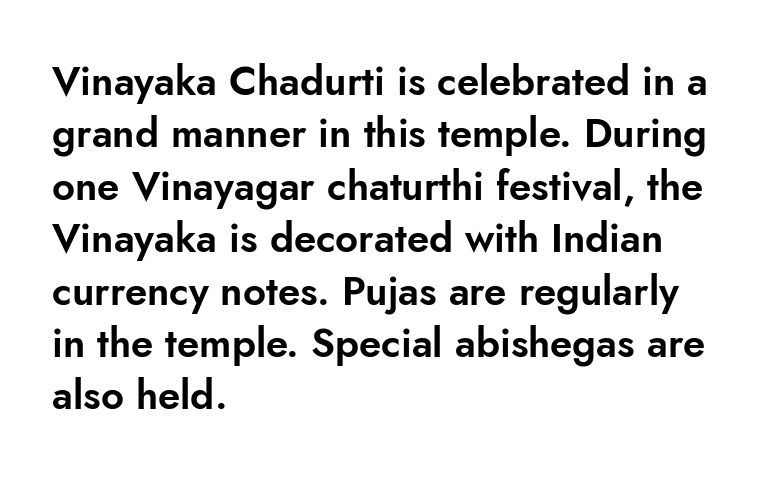
{"serif": "no", "italic": "no", "width": "normal", "stroke_contrast": "low", "x_height": "small", "monospaced": "no", "underline": "no", "align": "left", "line_spacing": "normal", "line_spacing_ratio": 1.31, "letter_spacing": "normal", "letter_spacing_em": 0.0, "glyph_px": 40}
